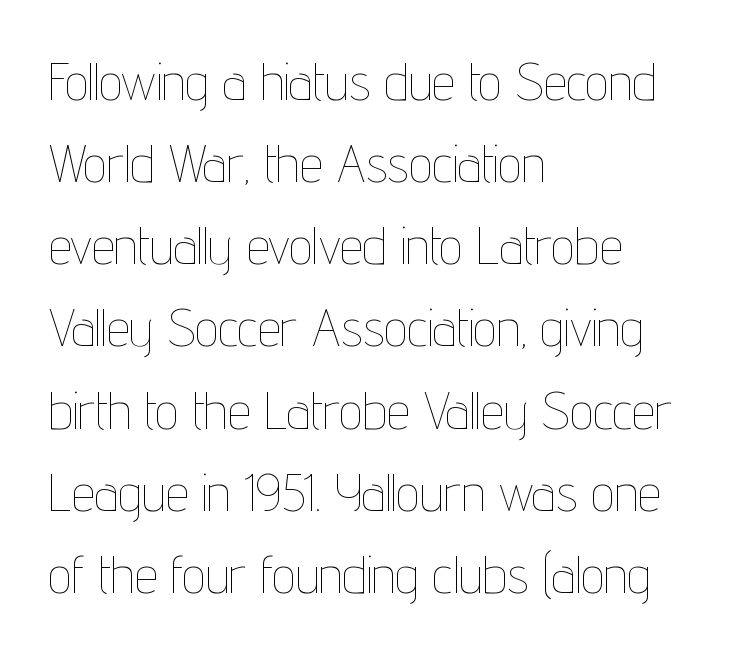
Q: Is the text bold? A: No.
Q: Is the text italic (slanted)? A: No, it is upright.
Q: Is the text underlined? A: No.
Q: How is the paragraph aligned? A: Left-aligned.
Q: Is the spacing between letters normal or unusually wide? A: Normal.
Q: Is the spacing between lines tight, normal or loose? A: Normal.
Q: Width (condensed, normal, or wide)? A: Condensed.
Q: Stroke contrast? A: Low.
Q: x-height? A: Medium.
Q: Monospaced? A: No.
